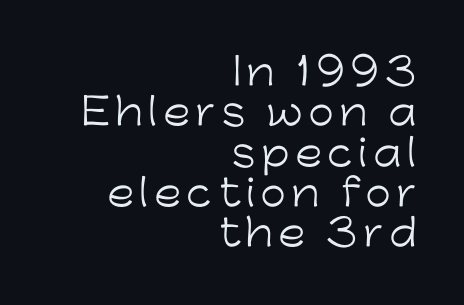
The area under the type is left untouched. Teacher's note: observe the even right margin — that is flush-right alignment. Every character sits straight up, as roman type does. The lines are packed closely together with very little leading. Each letter keeps its own natural width here, so spacing adapts to shape. The font family rendered here belongs to the sans-serif group.
